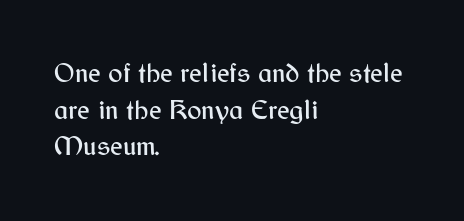
The image shows 27 px text type, upright; set left-aligned, normal line spacing (1.36x), normal letter spacing, not underlined.
